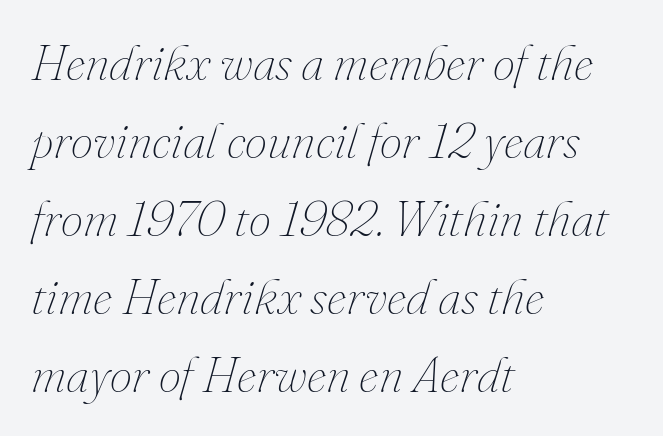
Rendered with sloped, italic letterforms. Nothing heavy about these letters — not bold at all. Compared with typical body copy, the letter spacing here is the same. The vertical gap from one line to the next is medium. These lines are rendered in a variable-pitch font.
